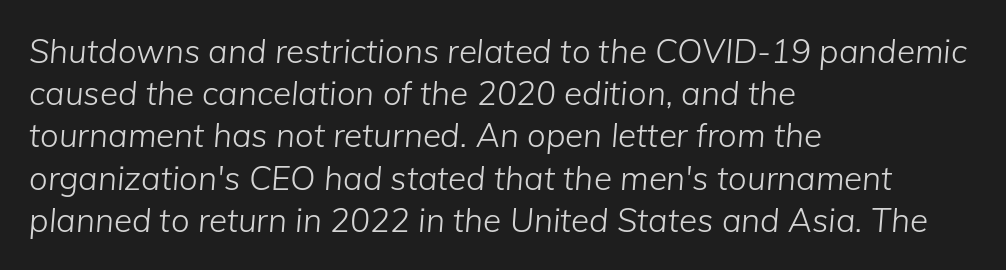
{"italic": "yes", "lean": "right", "slant_degrees": 5, "bold": "no", "weight": "light", "width": "normal", "stroke_contrast": "low", "x_height": "medium", "monospaced": "no", "underline": "no", "align": "left", "line_spacing": "normal", "line_spacing_ratio": 1.28, "letter_spacing": "normal", "letter_spacing_em": 0.0, "glyph_px": 33}
